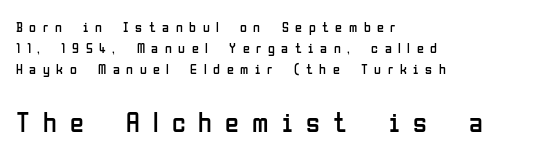
One glance says typical: line gaps are just what's usual. Substantial extra tracking has been applied to these lines. Larger block? The one below; the one above is distinctly smaller. Is the stroke heavy? The answer is a plain regular-or-lighter. The letters carry no serifs — their stems end cleanly without finishing strokes.
